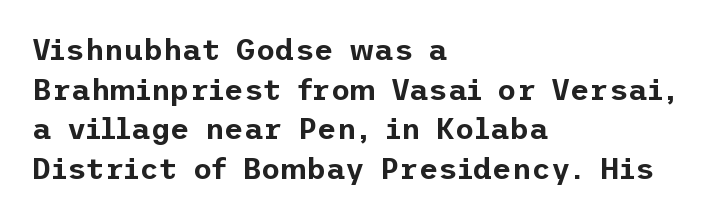
Does the type have serifs? No, each stem ends abruptly. Glance below the letters and you will spot only blank space. Vertical spacing — default. Is there any slant? The stems are plumb. The letterforms sit shoulder to shoulder at normal distance. Horizontally, the lines are justified to the leading edge only.
